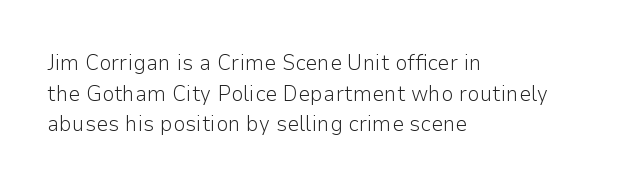
Here the glyphs are tracked normally, forming tight word shapes. This sample keeps an unexceptional amount of space between lines. Every character sits straight up, as roman type does. Each stroke keeps to a modest, everyday thickness or less. This rendering uses left alignment, leaving the right contour irregular. Descenders are the only things crossing below the line.
